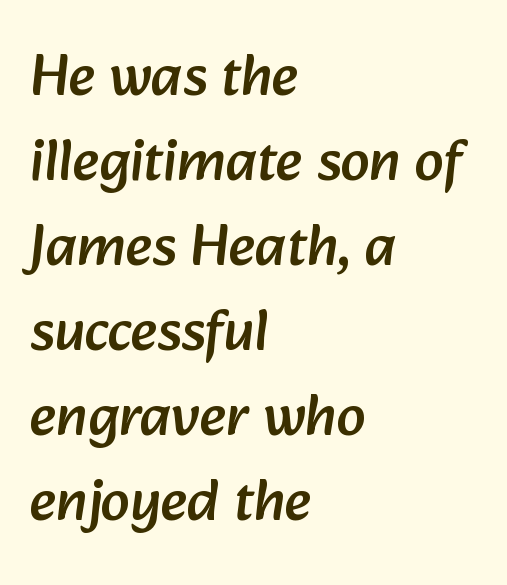
Q: Is the typeface a serif or a sans-serif typeface? A: Sans-serif.
Q: Is the text underlined? A: No.
Q: How is the paragraph aligned? A: Left-aligned.
Q: Is the spacing between letters normal or unusually wide? A: Normal.
Q: Is the spacing between lines tight, normal or loose? A: Normal.
Q: Width (condensed, normal, or wide)? A: Normal.
Q: Stroke contrast? A: Low.
Q: x-height? A: Medium.
Q: Monospaced? A: No.
